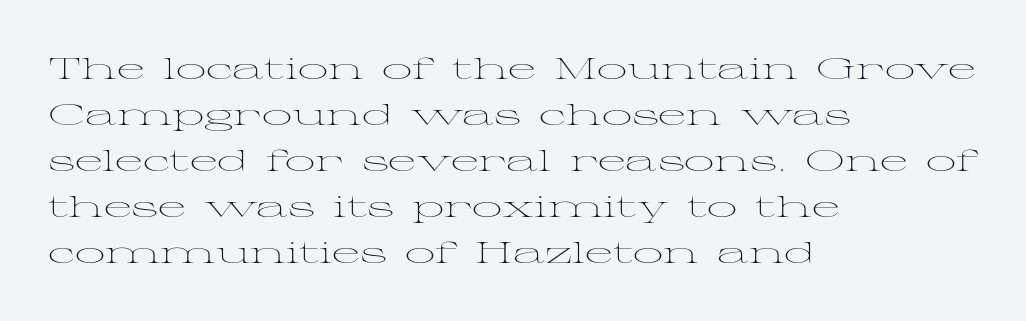
One-word summary of the alignment: left. The glyphs in this specimen are seriffed. Short note: letters normally spaced. The rows are spaced the way most documents space them. The letters advance in unequal steps, a hallmark of proportional type. Ink coverage per letter is moderate at most.
